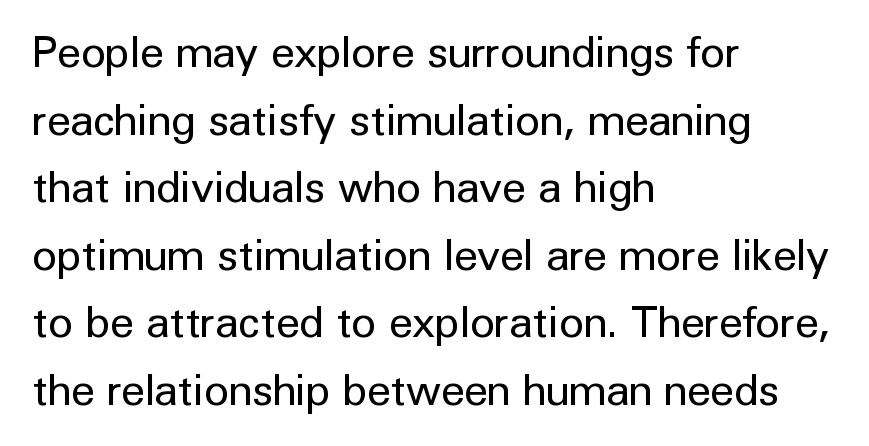
{"serif": "no", "italic": "no", "bold": "no", "weight": "regular", "width": "normal", "stroke_contrast": "low", "x_height": "medium", "monospaced": "no", "underline": "no", "align": "left", "line_spacing": "normal", "line_spacing_ratio": 1.57, "letter_spacing": "normal", "letter_spacing_em": 0.0, "glyph_px": 43}
